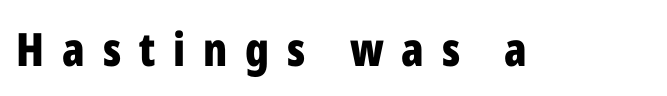
Italic? Not at all — the glyphs are vertical. Font category for this specimen: sans-serif. Varying glyph widths throughout — classic text-font behaviour. How are the letters spaced? Widely, with obvious added tracking. No word sits above an underline.
